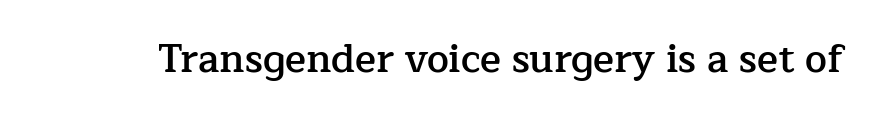
The image shows 39 px semibold serif type, upright; set normal letter spacing, not underlined; low stroke contrast and a medium x-height.
